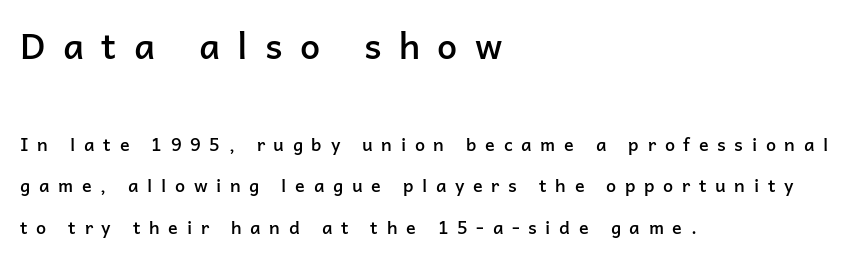
The image shows 36 px semibold sans-serif type, upright; set left-aligned, loose line spacing (2.29x), unusually wide letter spacing (+0.48 em), not underlined; the first (top) block is 2.0x larger; low stroke contrast and a medium x-height.
